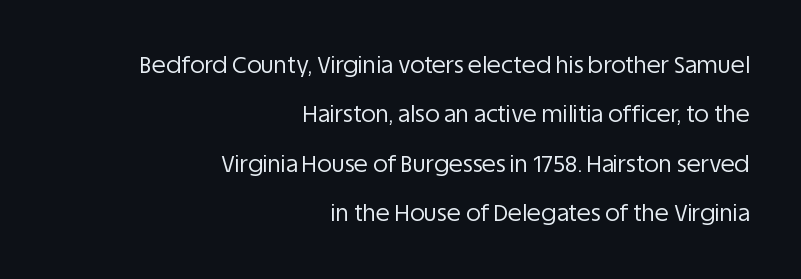
{"italic": "no", "bold": "no", "underline": "no", "align": "right", "line_spacing": "loose", "line_spacing_ratio": 2.15, "letter_spacing": "normal", "letter_spacing_em": 0.0, "glyph_px": 23}
